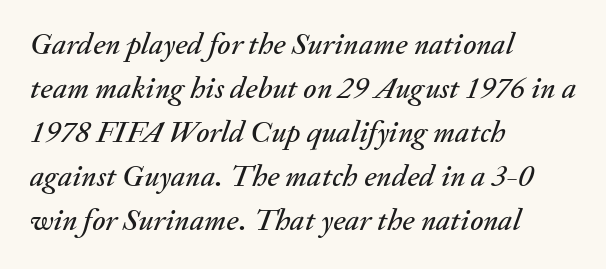
{"italic": "yes", "lean": "right", "slant_degrees": 20, "width": "normal", "stroke_contrast": "medium", "x_height": "small", "monospaced": "no", "underline": "no", "align": "left", "line_spacing": "normal", "line_spacing_ratio": 1.42, "letter_spacing": "normal", "letter_spacing_em": 0.0, "glyph_px": 31}
